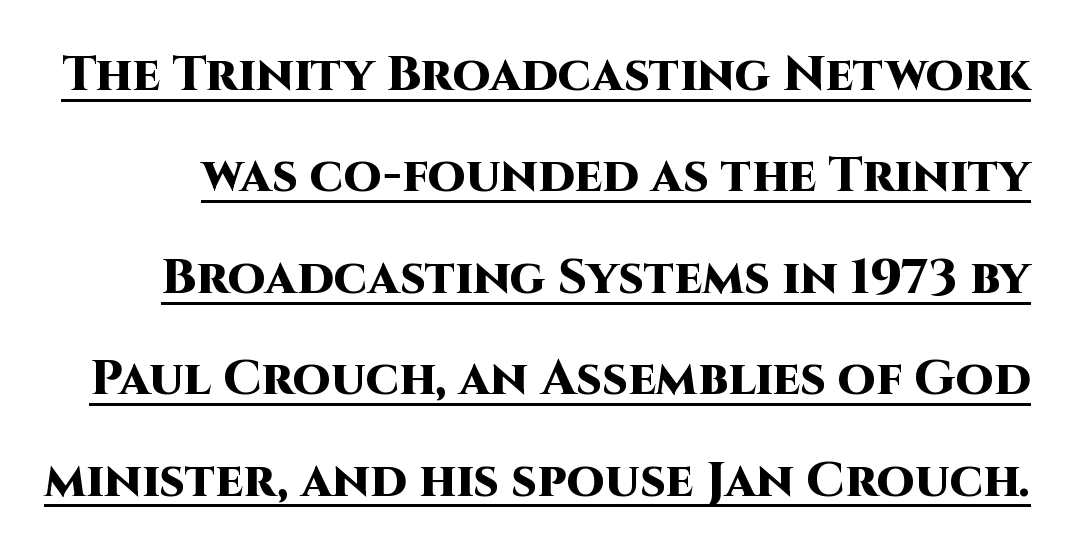
The image shows 49 px heavy sans-serif type, upright; set loose line spacing (2.07x), normal letter spacing, underlined; high stroke contrast and a large x-height.
